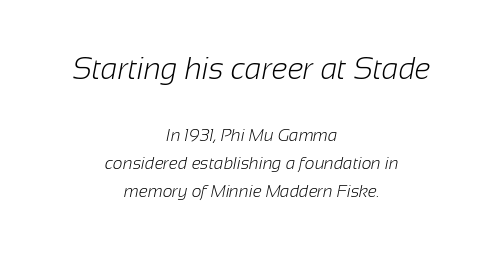
The letters sit at their default tracking, neither squeezed nor spread. The lines in this sample share a center point and differ in where they start and stop. Is this a heavy cut? Hardly; it is regular or lighter. Note the varied advance widths — an 'i' is clearly narrower than an 'm'.
